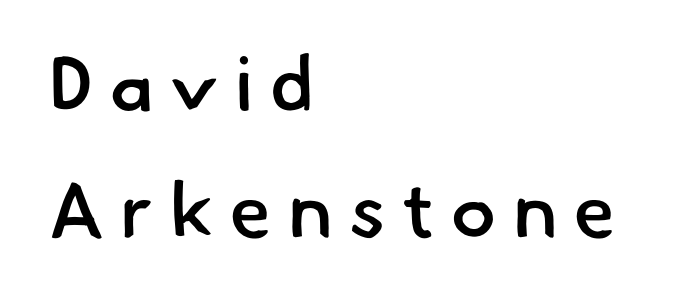
The image shows 77 px semibold sans-serif type; set left-aligned, normal line spacing (1.65x), unusually wide letter spacing (+0.2 em), not underlined; low stroke contrast and a small x-height.
